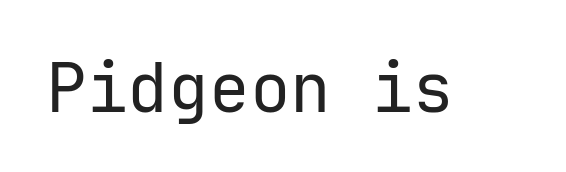
The image shows 68 px regular-weight sans-serif type, upright; set normal letter spacing, not underlined; low stroke contrast and a medium x-height.
